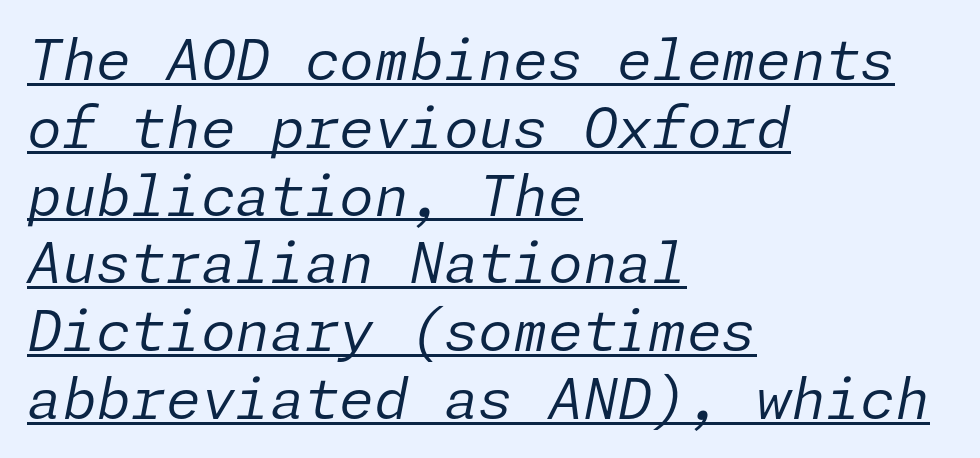
{"italic": "yes", "lean": "right", "slant_degrees": 11, "bold": "no", "weight": "regular", "width": "normal", "stroke_contrast": "low", "x_height": "medium", "underline": "yes", "align": "left", "line_spacing_ratio": 1.21, "letter_spacing": "normal", "letter_spacing_em": 0.0, "glyph_px": 56}
